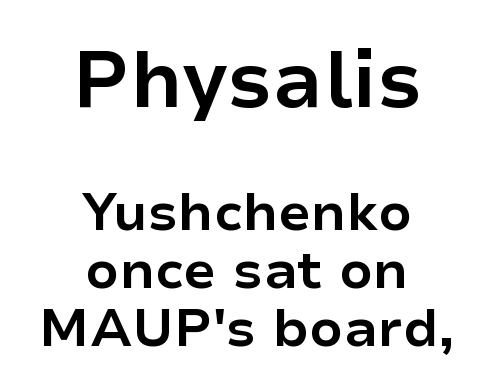
{"serif": "no", "italic": "no", "bold": "yes", "weight": "bold", "width": "normal", "stroke_contrast": "low", "x_height": "medium", "monospaced": "no", "underline": "no", "align": "center", "line_spacing": "tight", "line_spacing_ratio": 1.09, "letter_spacing": "normal", "letter_spacing_em": 0.0, "larger_block": "first", "size_ratio": 1.49, "glyph_px": 79}
